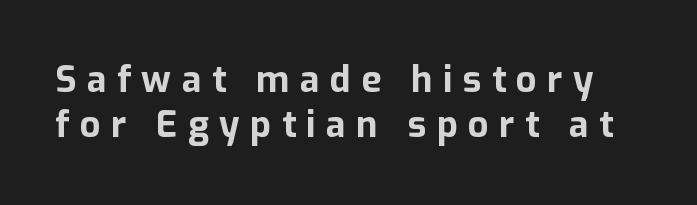
The image shows 36 px bold sans-serif type, upright; set normal line spacing (1.26x), unusually wide letter spacing (+0.29 em), not underlined; low stroke contrast and a medium x-height.
